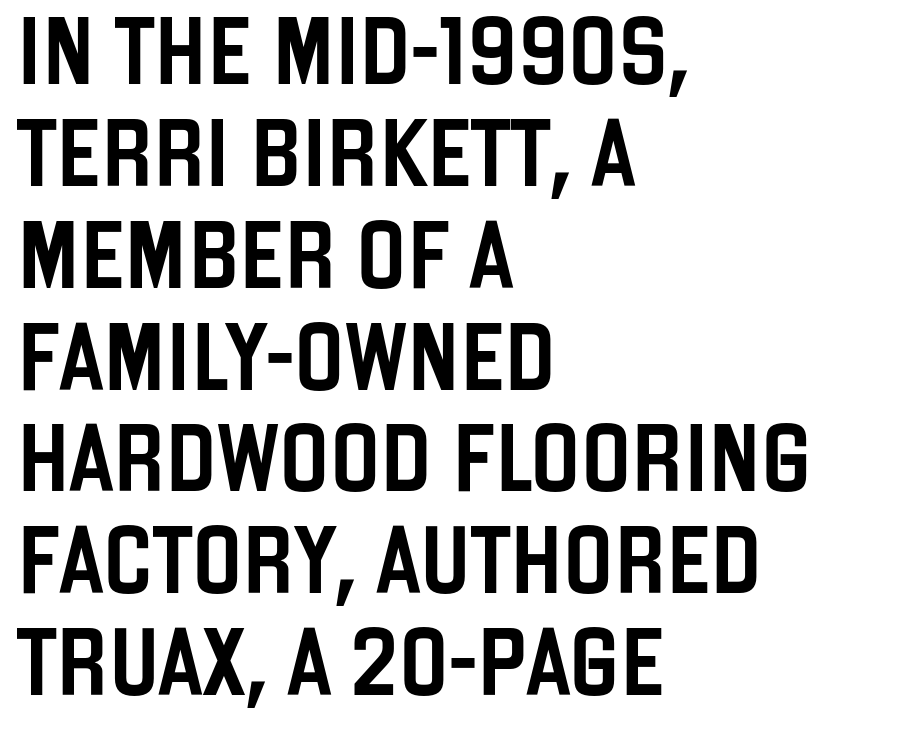
Q: Is the text italic (slanted)? A: No, it is upright.
Q: Is the typeface a serif or a sans-serif typeface? A: Sans-serif.
Q: Is the text underlined? A: No.
Q: How is the paragraph aligned? A: Left-aligned.
Q: Is the spacing between letters normal or unusually wide? A: Normal.
Q: Is the spacing between lines tight, normal or loose? A: Normal.
Q: Width (condensed, normal, or wide)? A: Condensed.
Q: Stroke contrast? A: Low.
Q: x-height? A: Large.
Q: Monospaced? A: No.
